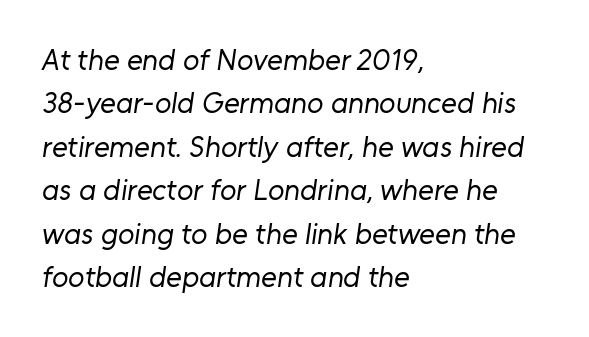
{"serif": "no", "bold": "no", "weight": "regular", "width": "normal", "stroke_contrast": "low", "x_height": "medium", "monospaced": "no", "underline": "no", "align": "left", "line_spacing": "normal", "line_spacing_ratio": 1.45, "letter_spacing": "normal", "letter_spacing_em": 0.0, "glyph_px": 30}
